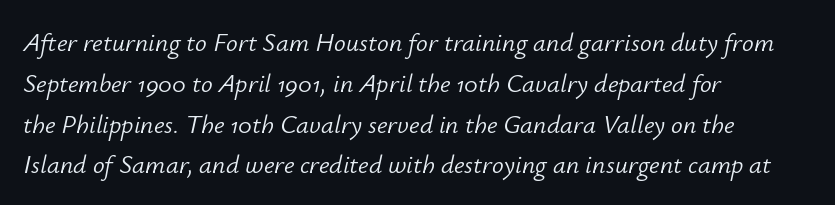
Nobody drew a line under any word here. Casual observation: everything's shoved over to the left. This sample keeps an unexceptional amount of space between lines. Look at the tracking — it's just the regular setting, nothing added. Compared with ordinary roman type, these characters are visibly tilted.
